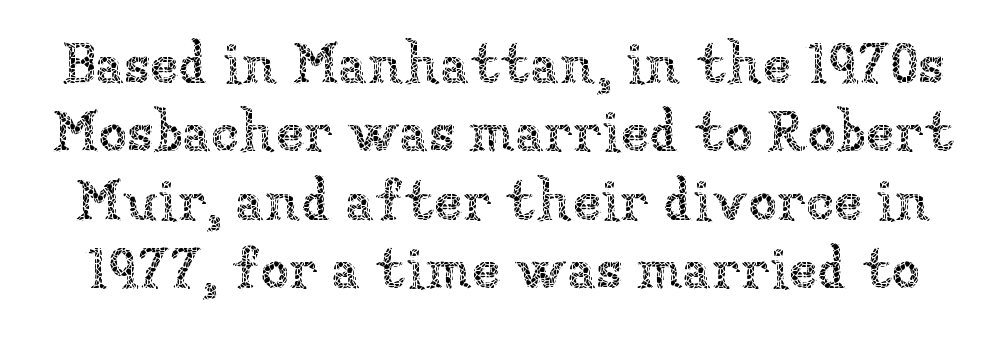
The letterforms sit shoulder to shoulder at normal distance. The letters look calm and open, with moderate or lighter stems. Character widths vary here, with narrow letters taking less room than wide ones. Does the lettering tilt? It doesn't — this is upright.
